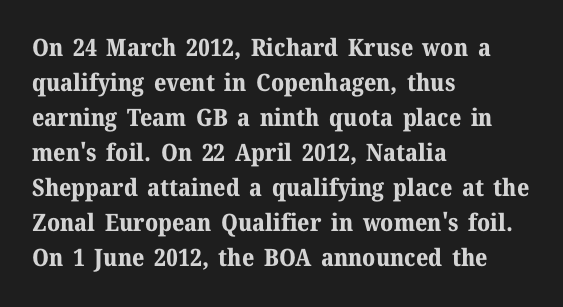
Q: Is the text bold? A: Yes.
Q: Is the text italic (slanted)? A: No, it is upright.
Q: Is the text underlined? A: No.
Q: How is the paragraph aligned? A: Left-aligned.
Q: Is the spacing between letters normal or unusually wide? A: Normal.
Q: Is the spacing between lines tight, normal or loose? A: Normal.
